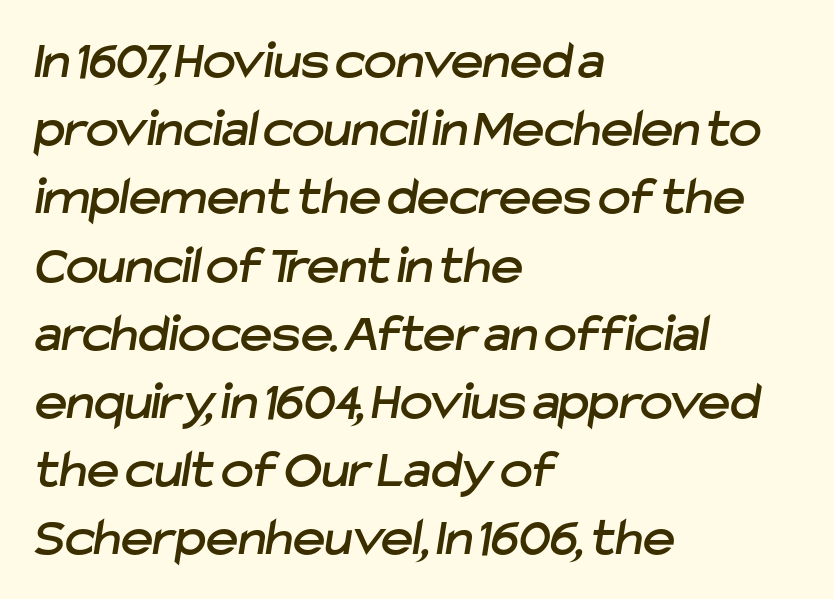
{"serif": "no", "width": "normal", "stroke_contrast": "low", "x_height": "medium", "monospaced": "no", "underline": "no", "align": "left", "line_spacing_ratio": 1.24, "letter_spacing": "normal", "letter_spacing_em": 0.0, "glyph_px": 55}
